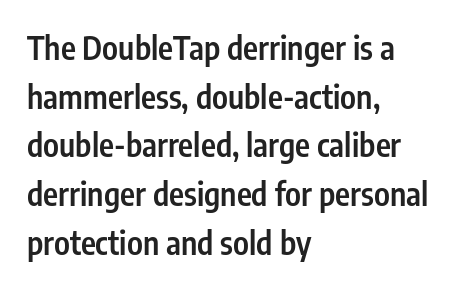
The image shows 32 px semibold, condensed sans-serif type, upright; set left-aligned, normal line spacing (1.52x), normal letter spacing, not underlined; low stroke contrast and a medium x-height.
